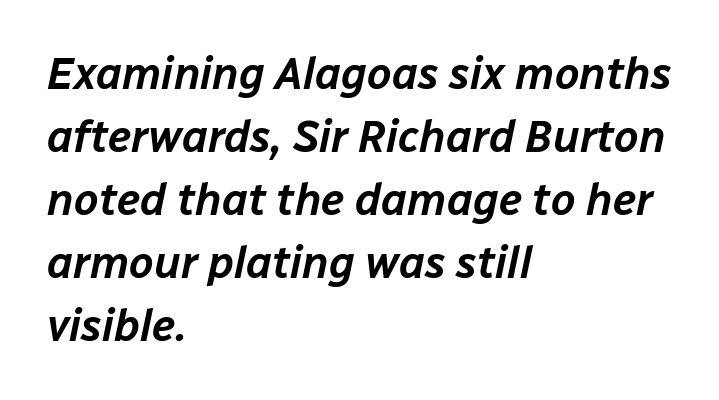
The image shows 44 px text type, italic (leaning right); set left-aligned, normal line spacing (1.43x), normal letter spacing, not underlined; low stroke contrast and a medium x-height.
